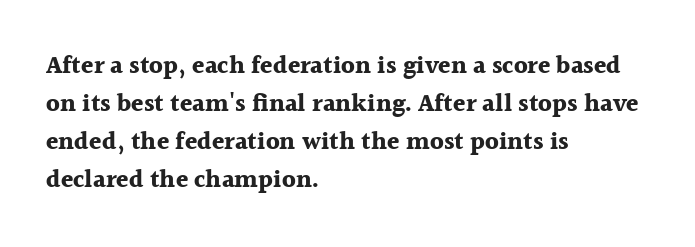
The image shows 25 px bold type, upright; set left-aligned, normal line spacing (1.52x), normal letter spacing, not underlined.
